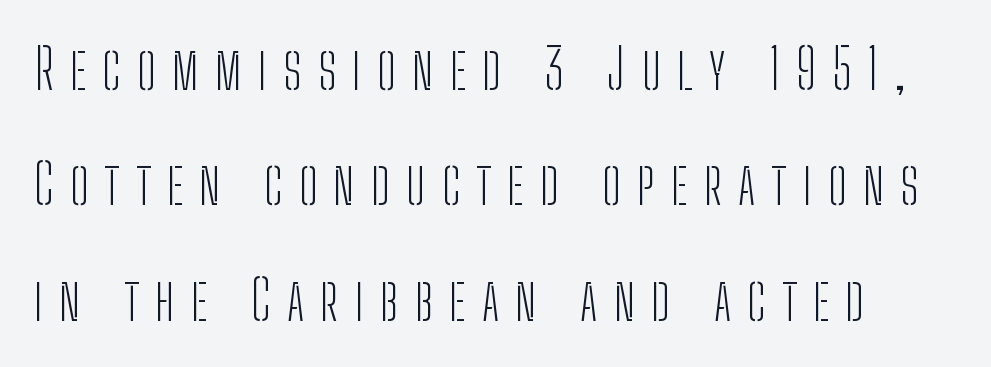
The image shows 56 px light, condensed sans-serif type, upright; set left-aligned, loose line spacing (2.06x), unusually wide letter spacing (+0.29 em), not underlined; low stroke contrast and a medium x-height.
